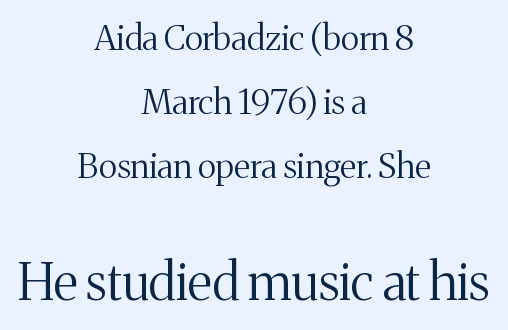
Q: Is the text bold? A: No.
Q: Is the text italic (slanted)? A: No, it is upright.
Q: Is the typeface a serif or a sans-serif typeface? A: Serif.
Q: Is the text underlined? A: No.
Q: How is the paragraph aligned? A: Centered.
Q: Is the spacing between letters normal or unusually wide? A: Normal.
Q: Which block of text is set in a larger size, the first (top) or the second (bottom)? A: The second (bottom) one.
Q: Width (condensed, normal, or wide)? A: Normal.
Q: Stroke contrast? A: Medium.
Q: x-height? A: Medium.
Q: Monospaced? A: No.
